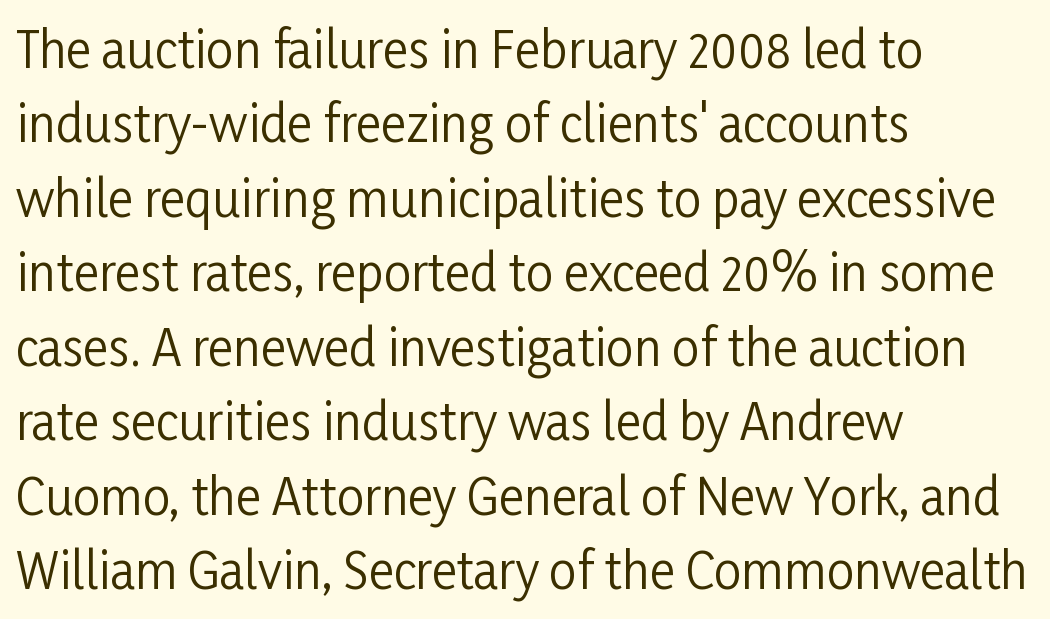
{"serif": "no", "italic": "no", "bold": "no", "weight": "regular", "width": "condensed", "stroke_contrast": "low", "x_height": "medium", "monospaced": "no", "underline": "no", "align": "left", "line_spacing": "normal", "line_spacing_ratio": 1.52, "letter_spacing": "normal", "letter_spacing_em": 0.0, "glyph_px": 49}
